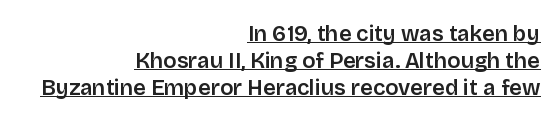
Q: Is the text italic (slanted)? A: No, it is upright.
Q: Is the text underlined? A: Yes.
Q: How is the paragraph aligned? A: Right-aligned.
Q: Is the spacing between letters normal or unusually wide? A: Normal.
